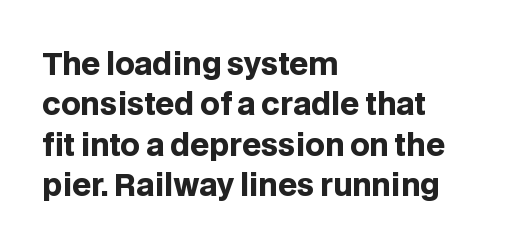
{"serif": "no", "italic": "no", "bold": "yes", "weight": "heavy", "width": "normal", "stroke_contrast": "low", "x_height": "large", "monospaced": "no", "underline": "no", "align": "left", "line_spacing": "normal", "line_spacing_ratio": 1.35, "letter_spacing": "normal", "letter_spacing_em": 0.0, "glyph_px": 30}
